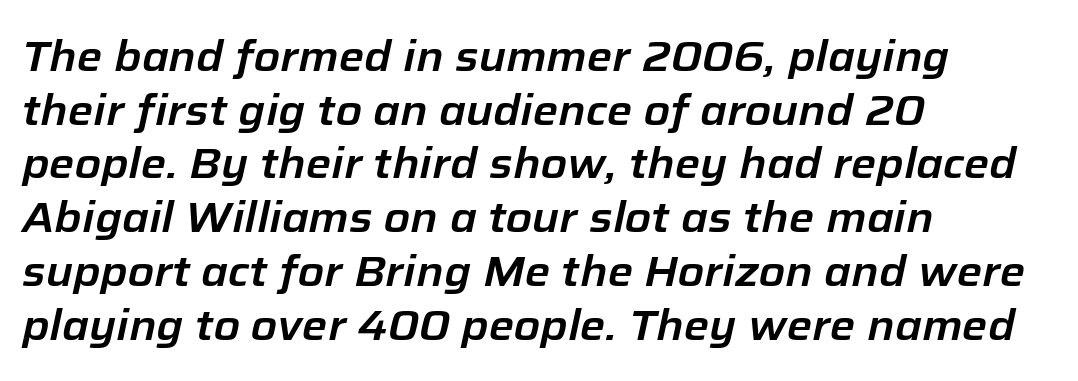
{"italic": "yes", "lean": "right", "slant_degrees": 12, "width": "normal", "stroke_contrast": "low", "x_height": "medium", "monospaced": "no", "underline": "no", "align": "left", "line_spacing": "normal", "line_spacing_ratio": 1.25, "letter_spacing": "normal", "letter_spacing_em": 0.0, "glyph_px": 43}
